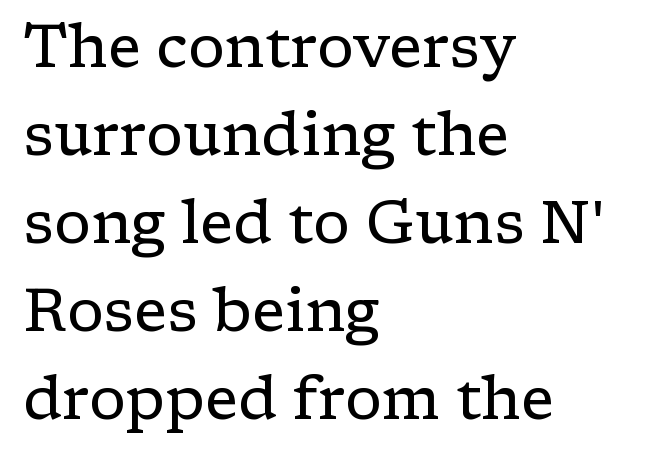
{"serif": "yes", "italic": "no", "bold": "no", "weight": "regular", "width": "wide", "stroke_contrast": "low", "x_height": "medium", "monospaced": "no", "underline": "no", "align": "left", "line_spacing": "normal", "line_spacing_ratio": 1.49, "letter_spacing": "normal", "letter_spacing_em": 0.0, "glyph_px": 59}
